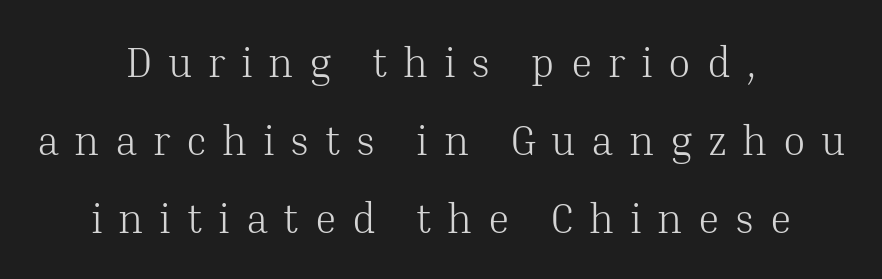
Q: Is the text bold? A: No.
Q: Is the text italic (slanted)? A: No, it is upright.
Q: Is the typeface a serif or a sans-serif typeface? A: Serif.
Q: Is the text underlined? A: No.
Q: How is the paragraph aligned? A: Centered.
Q: Is the spacing between letters normal or unusually wide? A: Unusually wide.
Q: Is the spacing between lines tight, normal or loose? A: Loose.
Q: Width (condensed, normal, or wide)? A: Normal.
Q: Stroke contrast? A: Medium.
Q: x-height? A: Medium.
Q: Monospaced? A: No.
